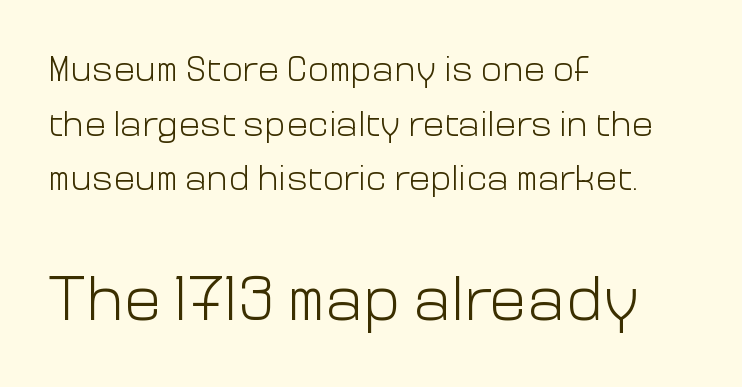
Each word holds together tightly as a unit, with standard inter-letter gaps. No extra ink here — the face is not bold. Characters remain perfectly vertical along every line. Serifs: no, the terminals of the letterforms are clean.
